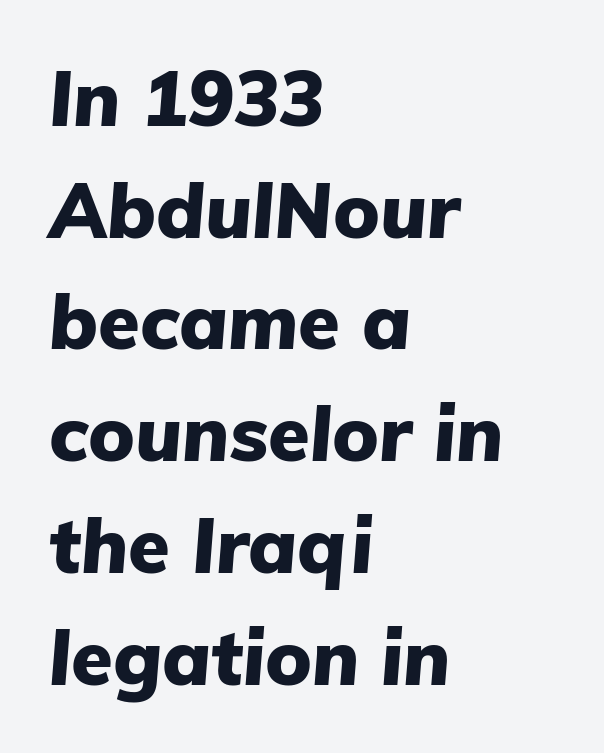
The image shows 76 px heavy type, italic (leaning right); set left-aligned, normal line spacing (1.47x), normal letter spacing, not underlined; low stroke contrast and a medium x-height.
